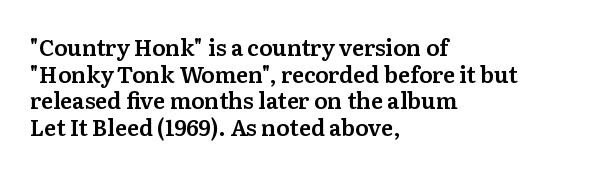
A student would call this left alignment; a typographer would say flush left, rag right. Nobody touched the tracking dial on this one. Tall strokes in this sample are plumb rather than angled. Descenders are the only things crossing below the line.
